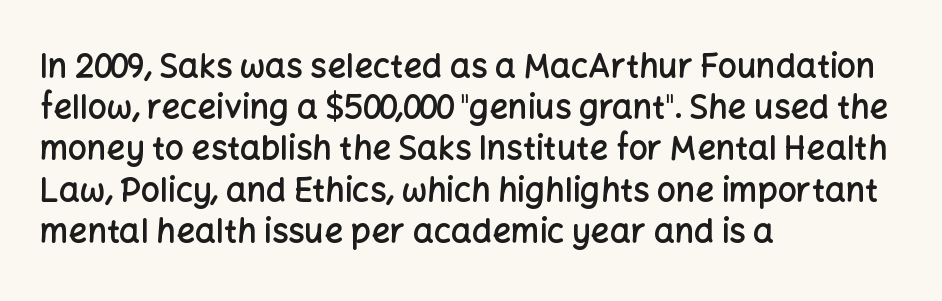
Alignment: flush left. The rows are spaced the way most documents space them. You can tell from the bare stems that sans-serif type was used. Is there any slant? The stems are plumb. The glyphs have the mass of a demibold cut, below bold.
